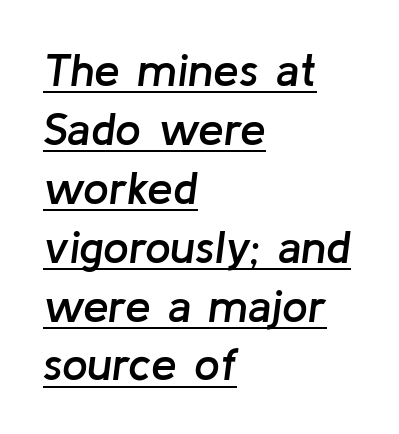
The rows are spaced the way most documents space them. Looking at the ascenders, they clearly lean. Its strokes are somewhat broadened, the hallmark of semibold type. The lines in this sample share a left origin and differ only in where they stop.
